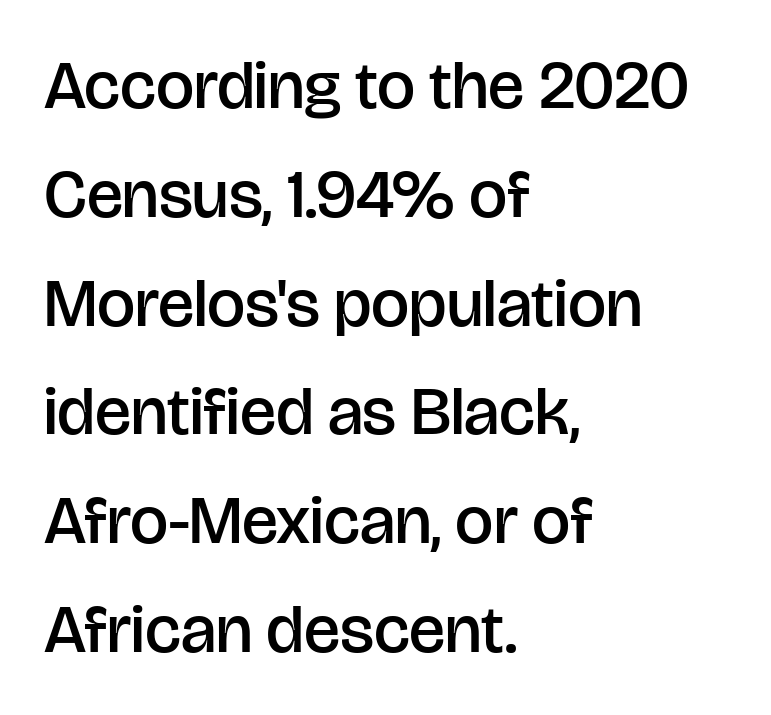
The image shows 68 px semibold sans-serif type, upright; set left-aligned, normal line spacing (1.6x), normal letter spacing, not underlined; low stroke contrast and a large x-height.
